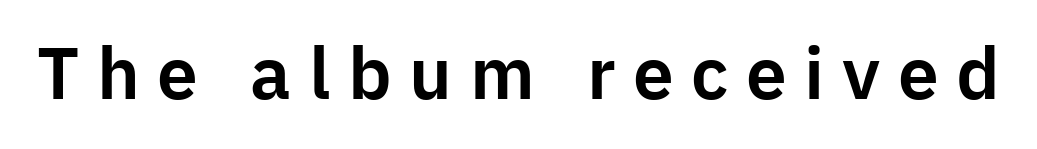
The face used here is proportionally spaced, like ordinary book or web type. The area under the type is left untouched. Do the letters lean? They stand straight. There is plenty of visible air inserted between adjacent glyphs.
